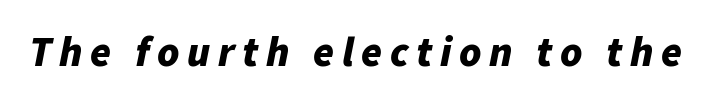
The image shows 42 px bold type, italic (leaning right); set not underlined; low stroke contrast and a medium x-height.
